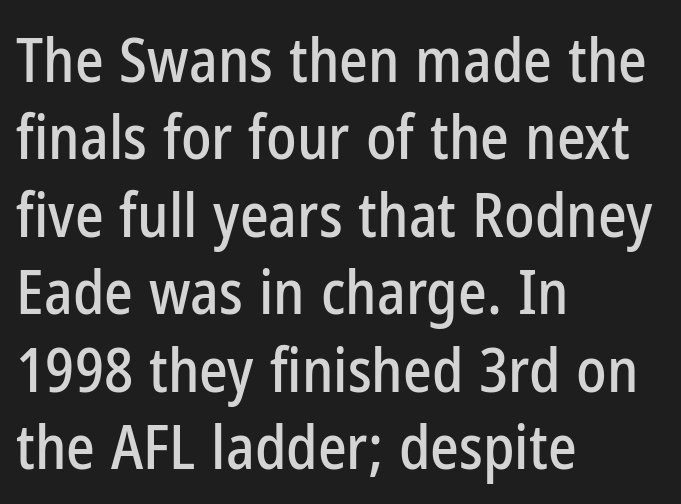
Q: Is the text italic (slanted)? A: No, it is upright.
Q: Is the typeface a serif or a sans-serif typeface? A: Sans-serif.
Q: Is the text underlined? A: No.
Q: How is the paragraph aligned? A: Left-aligned.
Q: Is the spacing between letters normal or unusually wide? A: Normal.
Q: Is the spacing between lines tight, normal or loose? A: Normal.
Q: Width (condensed, normal, or wide)? A: Condensed.
Q: Stroke contrast? A: Low.
Q: x-height? A: Medium.
Q: Monospaced? A: No.
